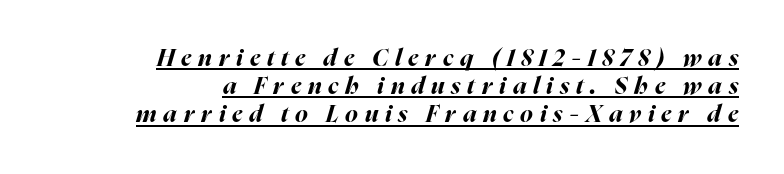
The image shows 24 px bold type, italic (leaning right); set right-aligned, line spacing 1.17x, unusually wide letter spacing (+0.28 em), underlined.
